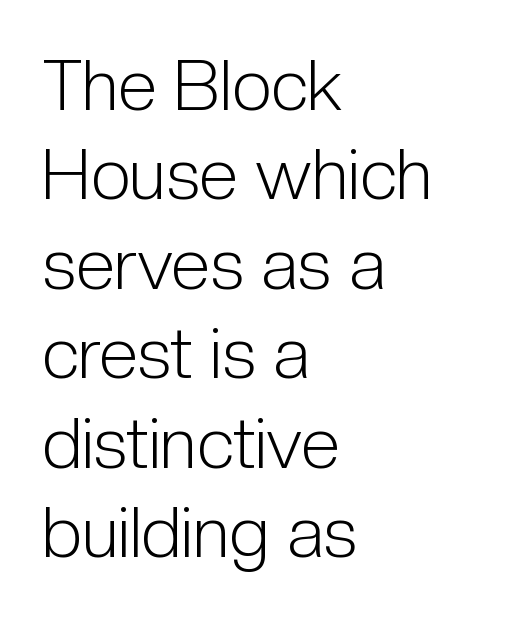
This sample has the flowing, uneven cadence of proportional lettering. Is the letter spacing exaggerated? No — it looks like the ordinary default. The font sits on the lighter half of the weight spectrum, regular included. The axis of the letterforms is exactly vertical.
